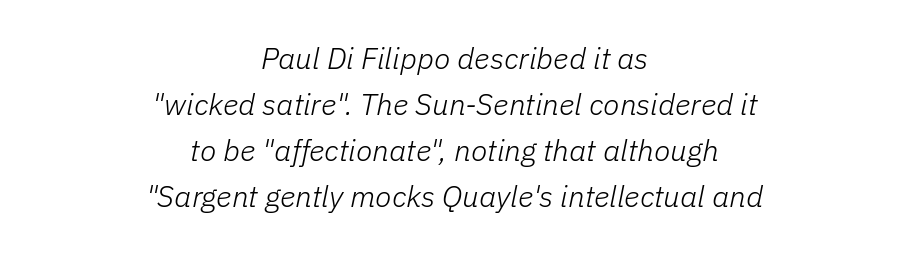
{"italic": "yes", "lean": "right", "slant_degrees": 11, "bold": "no", "weight": "light", "width": "normal", "stroke_contrast": "low", "x_height": "medium", "monospaced": "no", "underline": "no", "align": "center", "line_spacing": "normal", "line_spacing_ratio": 1.53, "letter_spacing": "normal", "letter_spacing_em": 0.0, "glyph_px": 30}
